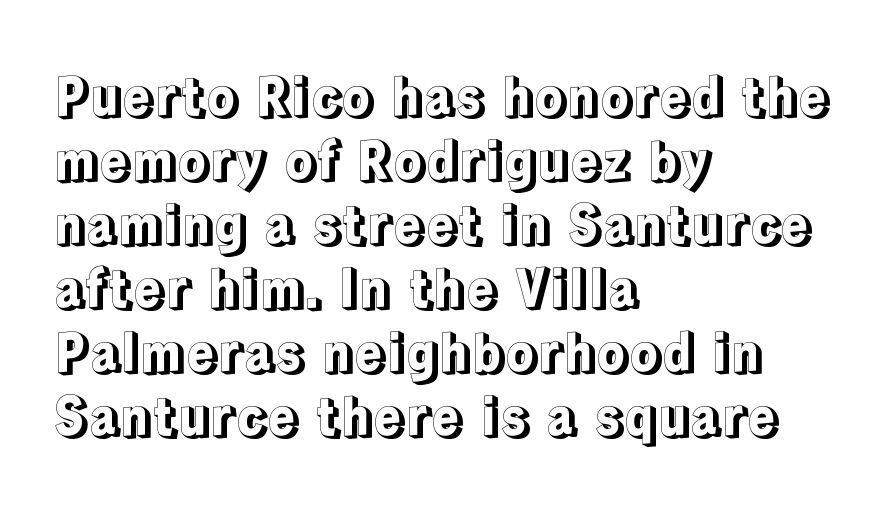
The image shows 52 px text type, upright; set left-aligned, line spacing 1.23x, normal letter spacing, not underlined; a medium x-height.
